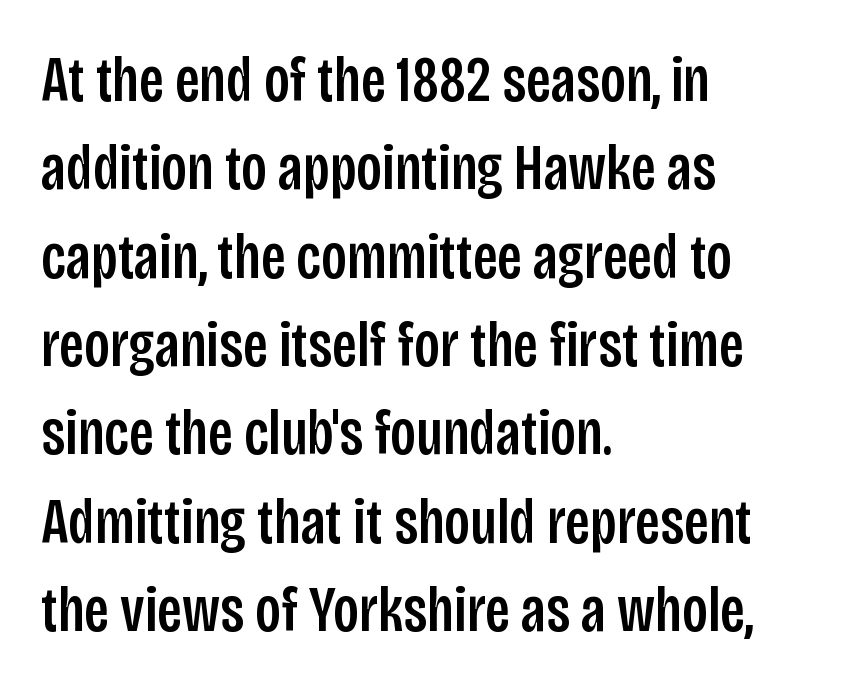
{"serif": "no", "italic": "no", "width": "condensed", "stroke_contrast": "low", "x_height": "large", "monospaced": "no", "underline": "no", "align": "left", "line_spacing": "normal", "line_spacing_ratio": 1.38, "letter_spacing": "normal", "letter_spacing_em": 0.0, "glyph_px": 64}
